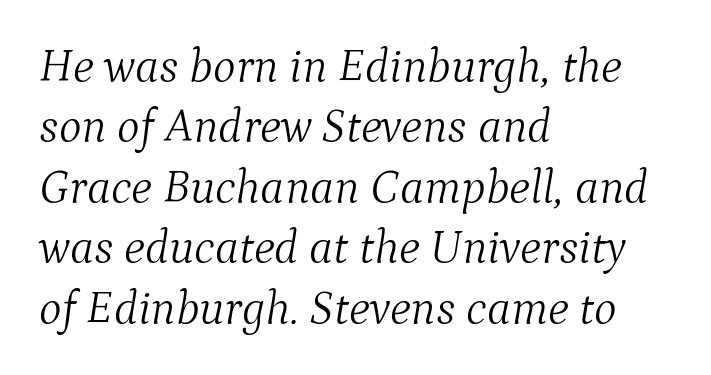
The designer left line spacing at the default. Any mark beneath the type? The region is blank. Here the designer chose a conventional face with non-uniform glyph widths. Students, note that the glyphs here touch the page at normal intervals. An italicized treatment has been applied to the whole sample. Classification — serif.
